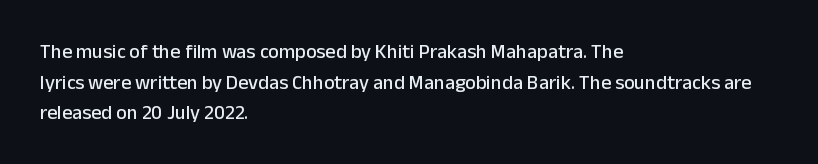
{"italic": "no", "underline": "no", "align": "left", "line_spacing": "normal", "line_spacing_ratio": 1.53, "letter_spacing": "normal", "letter_spacing_em": 0.0, "glyph_px": 20}
